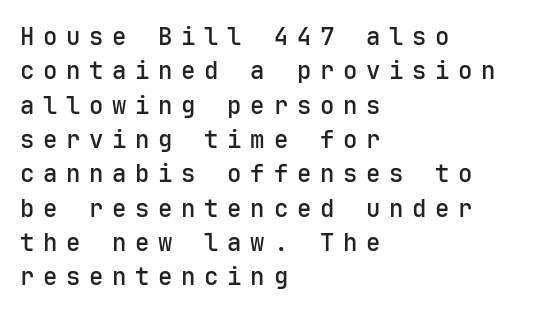
{"italic": "no", "bold": "semi", "underline": "no", "align": "left", "line_spacing": "normal", "line_spacing_ratio": 1.43, "letter_spacing": "wide", "letter_spacing_em": 0.36, "glyph_px": 24}
